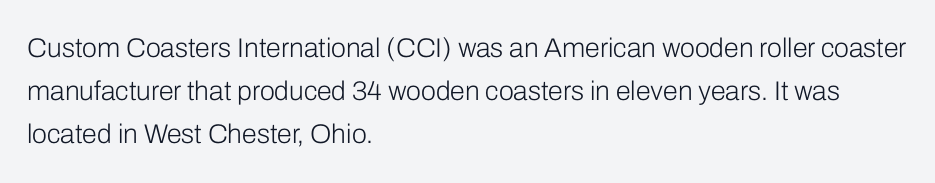
{"italic": "no", "bold": "no", "underline": "no", "align": "left", "line_spacing": "normal", "line_spacing_ratio": 1.6, "letter_spacing": "normal", "letter_spacing_em": 0.0, "glyph_px": 27}
